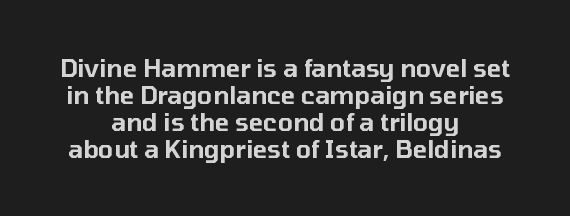
The image shows 24 px text type, upright; set centered, tight line spacing (1.12x), normal letter spacing, not underlined.
